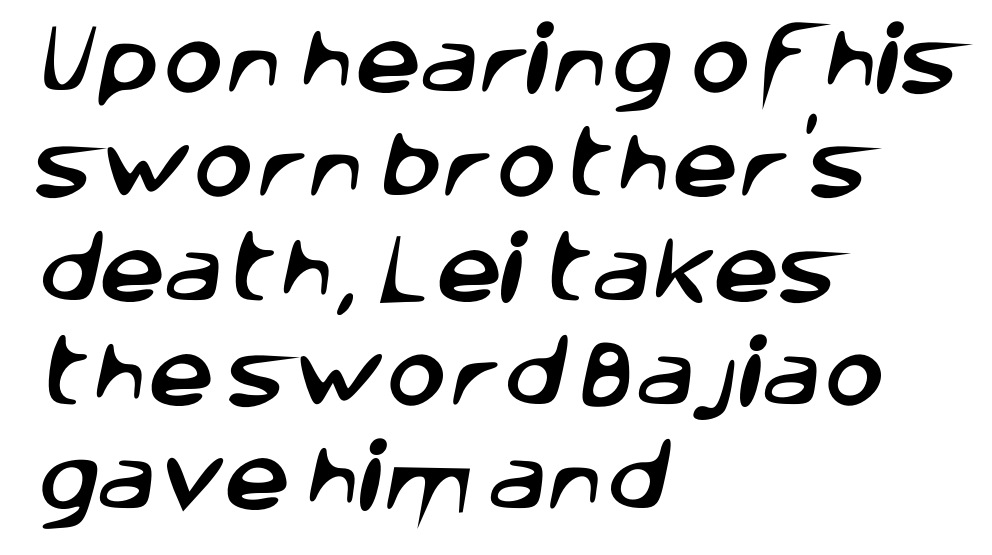
Decoration check: the copy has no underline. Between one letter and the next there's only the usual sliver of space. A typesetter would call this proportional, since set widths differ per character. The face used here is a sans, in the tradition of grotesques and geometrics. Line beginnings align vertically; line endings do not. Normally led — the rows are evenly, conventionally spaced.
